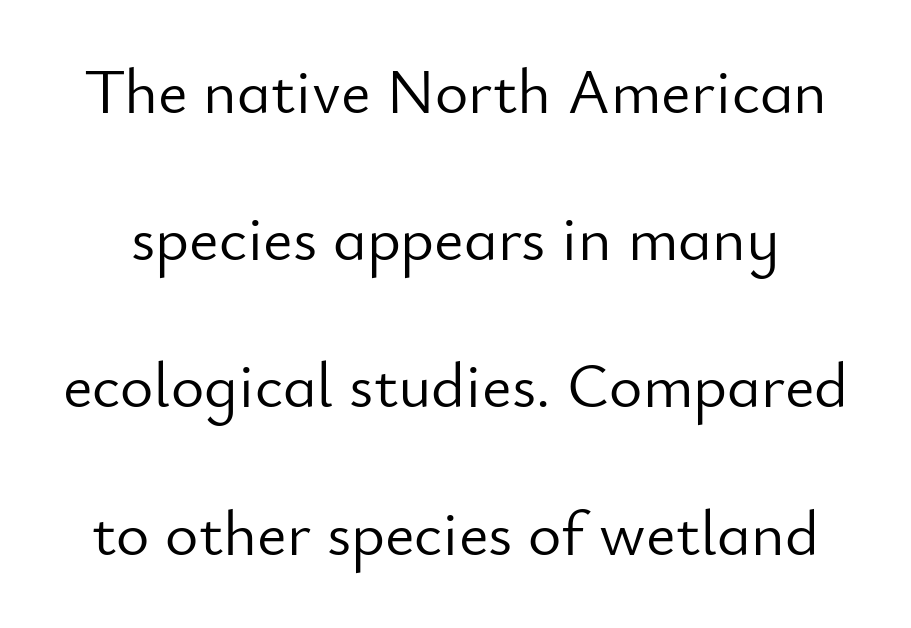
{"serif": "no", "italic": "no", "bold": "no", "weight": "light", "width": "normal", "stroke_contrast": "low", "x_height": "small", "monospaced": "no", "underline": "no", "line_spacing": "loose", "line_spacing_ratio": 2.3, "letter_spacing": "normal", "letter_spacing_em": 0.0, "glyph_px": 64}
